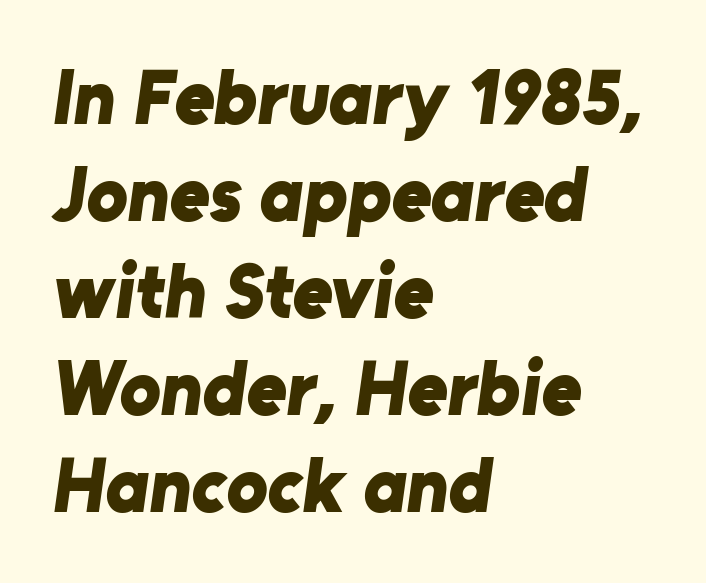
The image shows 77 px bold sans-serif type; set left-aligned, normal line spacing (1.26x), normal letter spacing, not underlined; low stroke contrast and a medium x-height.
